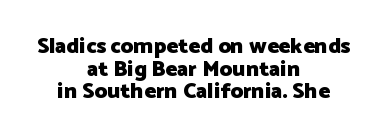
A student would call this center alignment; a typographer would say set centered. The space between consecutive lines is stingy. Unlike italic type, these characters show no tilt at all. Underline: absent. The horizontal fit of the characters is conventional and even. A full-strength bold gives these letters their thick strokes.
